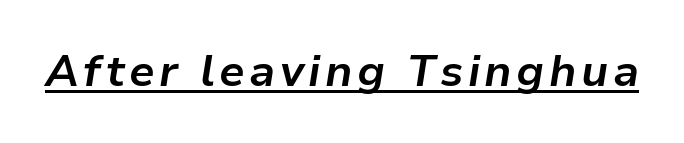
{"italic": "yes", "lean": "right", "slant_degrees": 9, "bold": "yes", "weight": "bold", "width": "normal", "stroke_contrast": "low", "x_height": "medium", "monospaced": "no", "underline": "yes", "glyph_px": 44}
